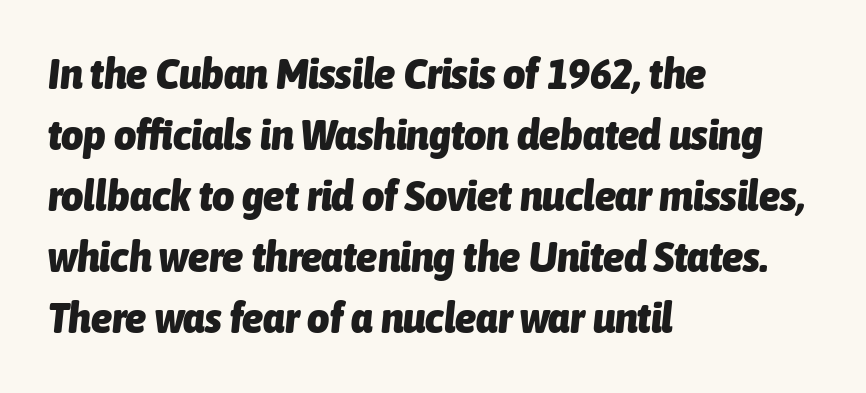
Vertically, the passage feels balanced, rows spaced as you'd expect. Style check: oblique. How are the letters spaced? Ordinarily, with no added tracking. How heavy is the stroke? Heavy — this is a bold.
